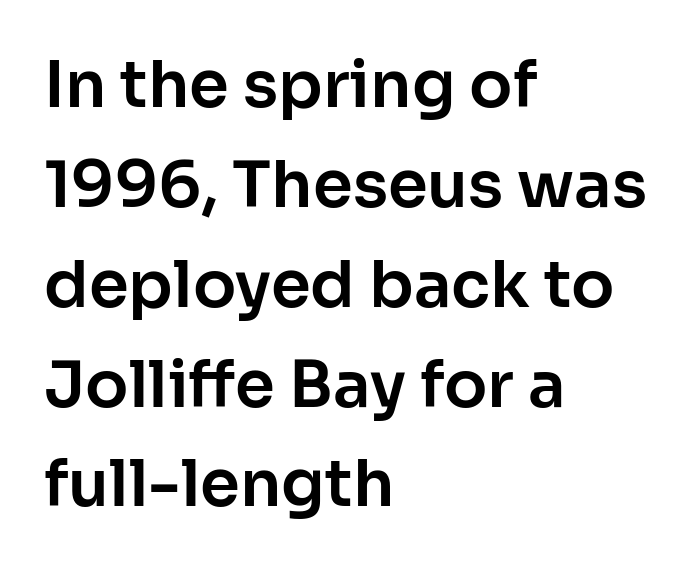
This rendering features lettering with no underline. The designer went with a sans here, leaving each stem footless. Italic? Not at all — the glyphs are vertical. Left-aligned paragraph, ragged on the right. The rendering uses natural spacing where letterforms have individual widths. The designer left line spacing at the default.
